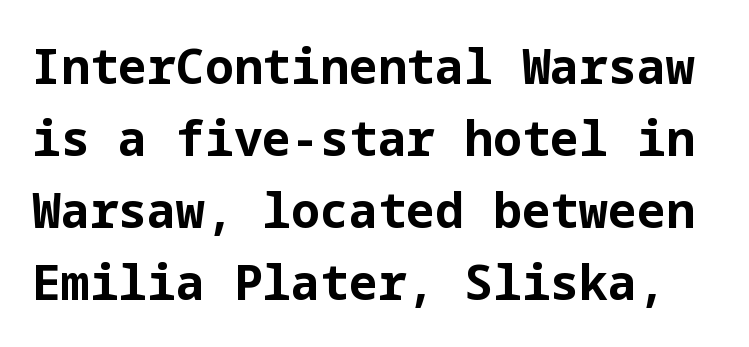
{"serif": "no", "italic": "no", "bold": "yes", "weight": "bold", "width": "normal", "stroke_contrast": "low", "x_height": "medium", "underline": "no", "line_spacing": "normal", "line_spacing_ratio": 1.5, "letter_spacing": "normal", "letter_spacing_em": 0.0, "glyph_px": 48}
